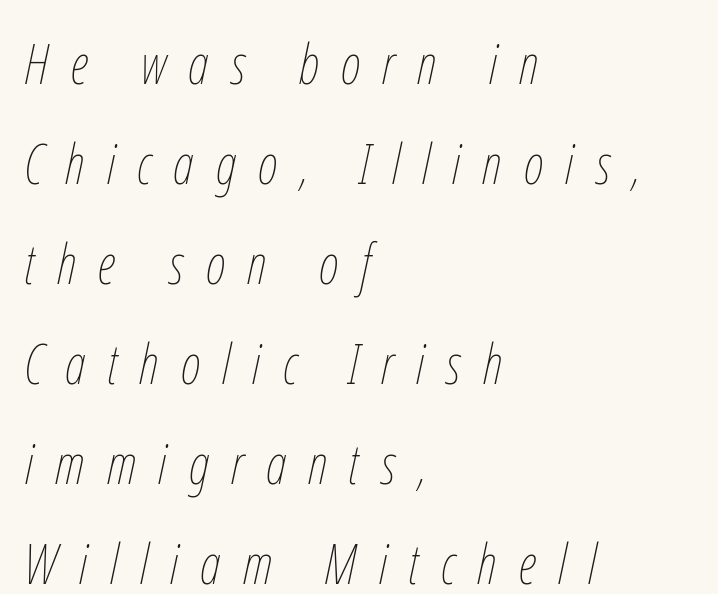
Q: Is the text bold? A: No.
Q: Is the text italic (slanted)? A: Yes, it leans right by about 12 degrees.
Q: Is the text underlined? A: No.
Q: How is the paragraph aligned? A: Left-aligned.
Q: Is the spacing between letters normal or unusually wide? A: Unusually wide.
Q: Width (condensed, normal, or wide)? A: Condensed.
Q: Stroke contrast? A: Low.
Q: x-height? A: Medium.
Q: Monospaced? A: No.
